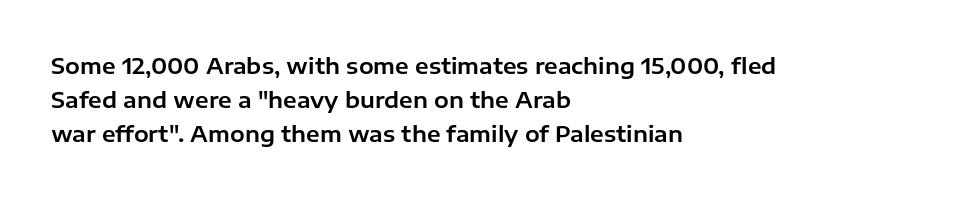
{"italic": "no", "underline": "no", "align": "left", "line_spacing": "normal", "line_spacing_ratio": 1.55, "letter_spacing": "normal", "letter_spacing_em": 0.0, "glyph_px": 22}
